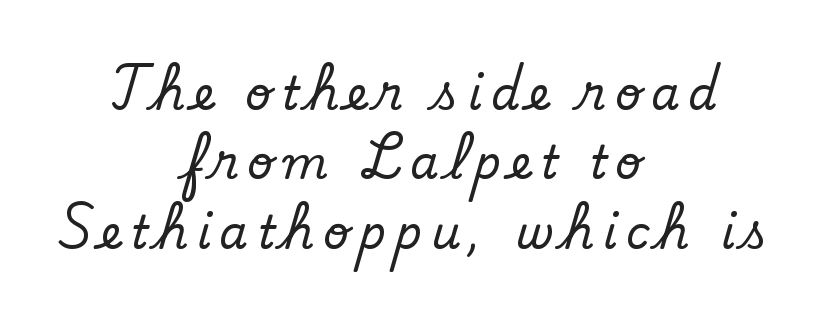
The image shows 46 px serif type; set centered, normal line spacing (1.51x), not underlined; low stroke contrast and a small x-height.
